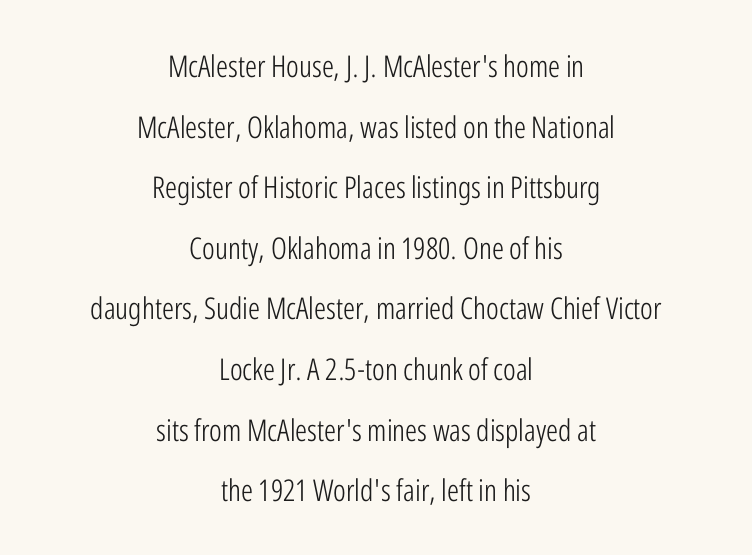
{"serif": "no", "italic": "no", "bold": "no", "weight": "light", "width": "condensed", "stroke_contrast": "low", "x_height": "medium", "monospaced": "no", "underline": "no", "align": "center", "line_spacing": "loose", "line_spacing_ratio": 2.02, "letter_spacing": "normal", "letter_spacing_em": 0.0, "glyph_px": 30}
